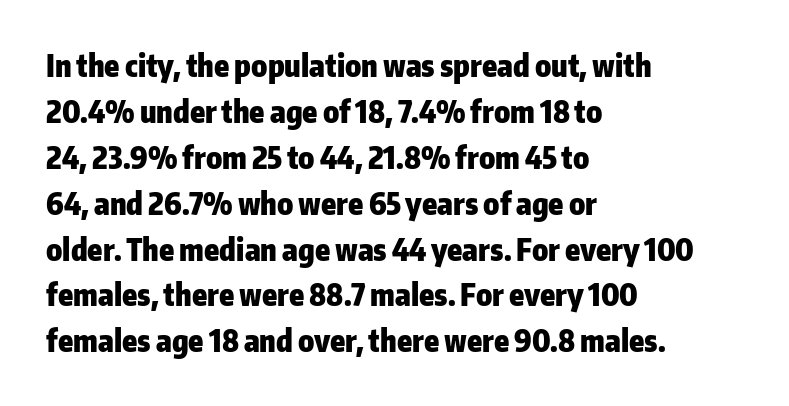
You'd pick this weight for a headline — it's a proper bold. The tracking reads as untouched default to a designer's eye. Each letter's strokes conclude bluntly, with no projecting serifs. Letters rest on an invisible, unmarked baseline. Rendered with straight, roman letterforms. Compared with typical paragraphs, the rows here are spaced about the same.
